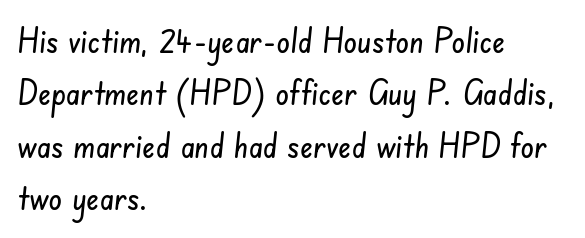
Q: Is the typeface a serif or a sans-serif typeface? A: Sans-serif.
Q: Is the text underlined? A: No.
Q: How is the paragraph aligned? A: Left-aligned.
Q: Is the spacing between letters normal or unusually wide? A: Normal.
Q: Is the spacing between lines tight, normal or loose? A: Normal.
Q: Width (condensed, normal, or wide)? A: Condensed.
Q: Stroke contrast? A: Low.
Q: x-height? A: Small.
Q: Monospaced? A: No.
